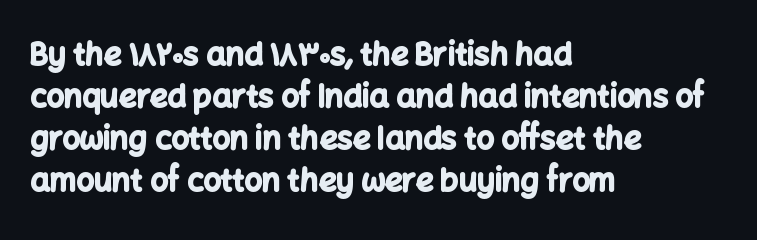
The image shows 31 px bold sans-serif type, upright; set left-aligned, normal line spacing (1.36x), normal letter spacing, not underlined; low stroke contrast and a medium x-height.
